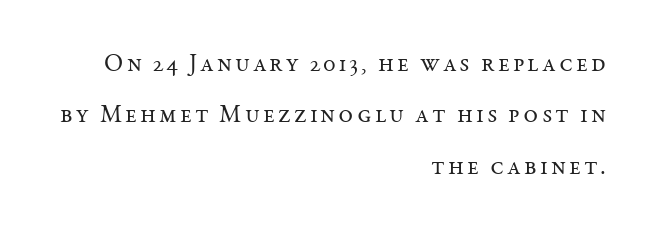
Q: Is the text bold? A: No.
Q: Is the text italic (slanted)? A: No, it is upright.
Q: Is the text underlined? A: No.
Q: How is the paragraph aligned? A: Right-aligned.
Q: Is the spacing between lines tight, normal or loose? A: Loose.
